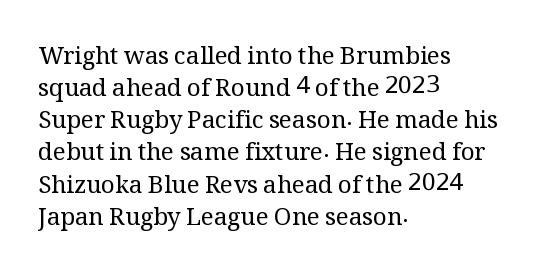
Q: Is the text bold? A: No.
Q: Is the text italic (slanted)? A: No, it is upright.
Q: Is the text underlined? A: No.
Q: How is the paragraph aligned? A: Left-aligned.
Q: Is the spacing between letters normal or unusually wide? A: Normal.
Q: Is the spacing between lines tight, normal or loose? A: Normal.
